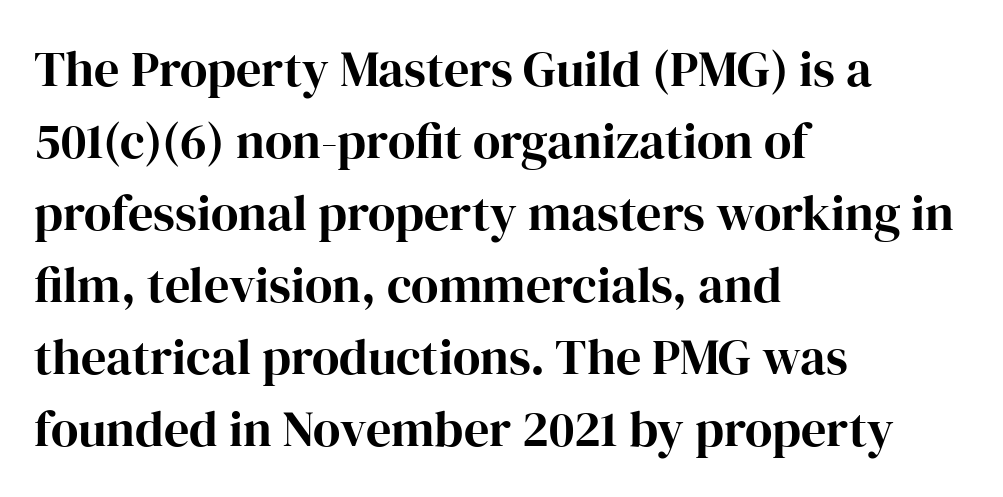
Q: Is the text bold? A: Yes.
Q: Is the text italic (slanted)? A: No, it is upright.
Q: Is the typeface a serif or a sans-serif typeface? A: Serif.
Q: Is the text underlined? A: No.
Q: How is the paragraph aligned? A: Left-aligned.
Q: Is the spacing between letters normal or unusually wide? A: Normal.
Q: Is the spacing between lines tight, normal or loose? A: Normal.
Q: Width (condensed, normal, or wide)? A: Normal.
Q: Stroke contrast? A: High.
Q: x-height? A: Medium.
Q: Monospaced? A: No.
